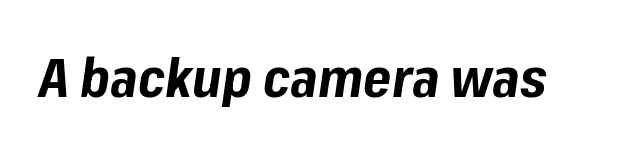
Q: Is the text bold? A: Yes.
Q: Is the text italic (slanted)? A: Yes, it leans right by about 8 degrees.
Q: Is the text underlined? A: No.
Q: Is the spacing between letters normal or unusually wide? A: Normal.
Q: Width (condensed, normal, or wide)? A: Normal.
Q: Stroke contrast? A: Low.
Q: x-height? A: Medium.
Q: Monospaced? A: No.
